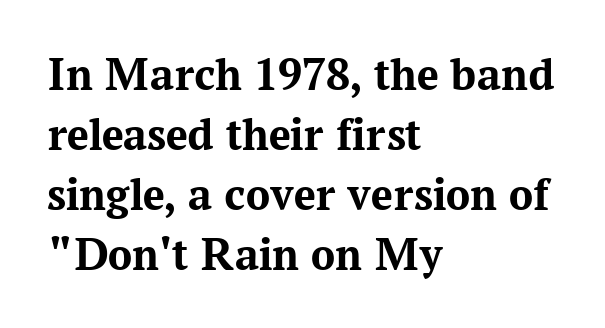
{"serif": "yes", "italic": "no", "bold": "yes", "weight": "bold", "width": "normal", "stroke_contrast": "medium", "x_height": "medium", "monospaced": "no", "underline": "no", "align": "left", "line_spacing": "normal", "line_spacing_ratio": 1.25, "letter_spacing": "normal", "letter_spacing_em": 0.0, "glyph_px": 48}
